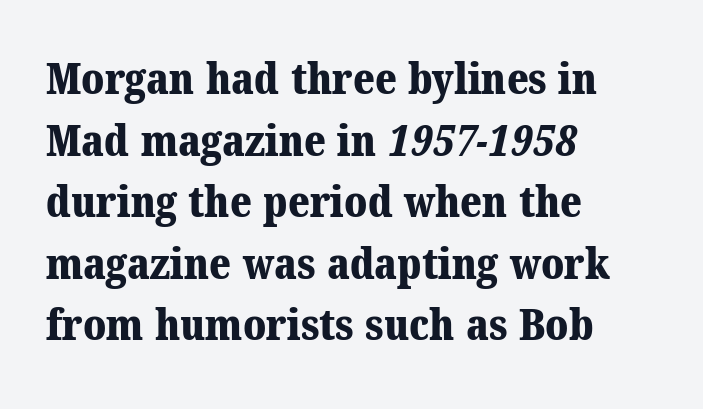
{"serif": "yes", "bold": "yes", "weight": "bold", "width": "normal", "stroke_contrast": "medium", "x_height": "medium", "monospaced": "no", "underline": "no", "align": "left", "line_spacing": "normal", "line_spacing_ratio": 1.4, "letter_spacing": "normal", "letter_spacing_em": 0.0, "glyph_px": 44}
